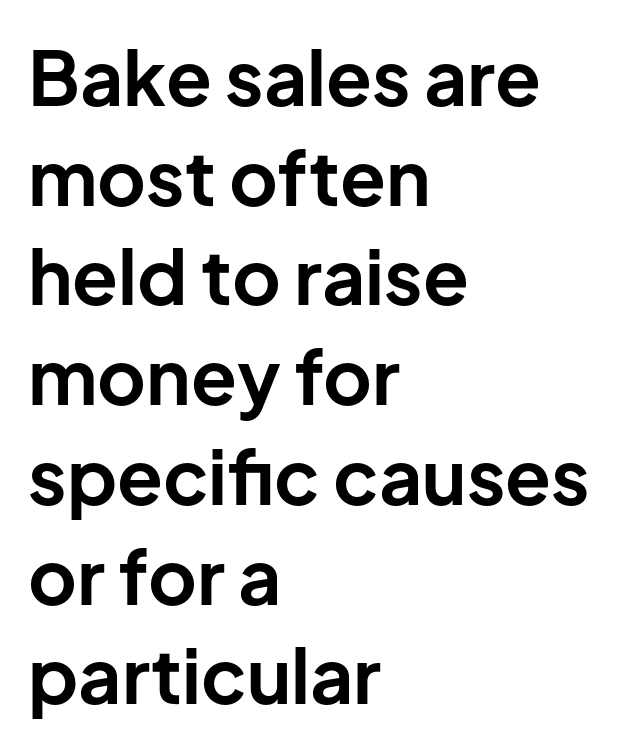
{"serif": "no", "italic": "no", "bold": "yes", "weight": "bold", "width": "normal", "stroke_contrast": "low", "x_height": "medium", "monospaced": "no", "underline": "no", "align": "left", "line_spacing": "normal", "line_spacing_ratio": 1.33, "letter_spacing": "normal", "letter_spacing_em": 0.0, "glyph_px": 75}
